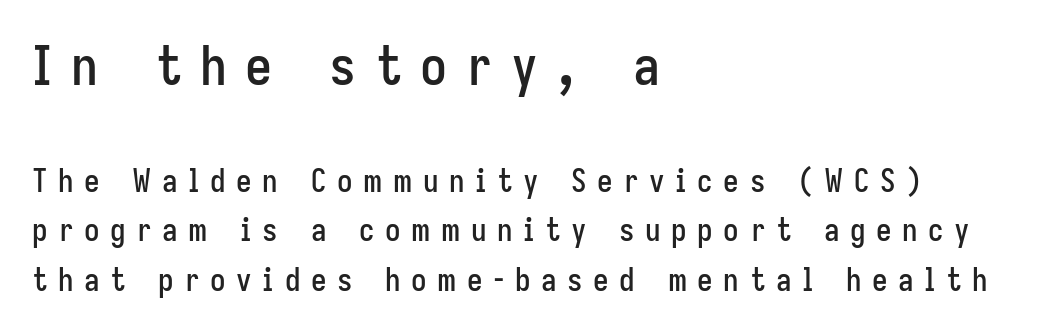
Q: Is the text italic (slanted)? A: No, it is upright.
Q: Is the typeface a serif or a sans-serif typeface? A: Sans-serif.
Q: Is the text underlined? A: No.
Q: How is the paragraph aligned? A: Left-aligned.
Q: Is the spacing between letters normal or unusually wide? A: Unusually wide.
Q: Is the spacing between lines tight, normal or loose? A: Normal.
Q: Which block of text is set in a larger size, the first (top) or the second (bottom)? A: The first (top) one.
Q: Width (condensed, normal, or wide)? A: Condensed.
Q: Stroke contrast? A: Low.
Q: x-height? A: Medium.
Q: Monospaced? A: No.
